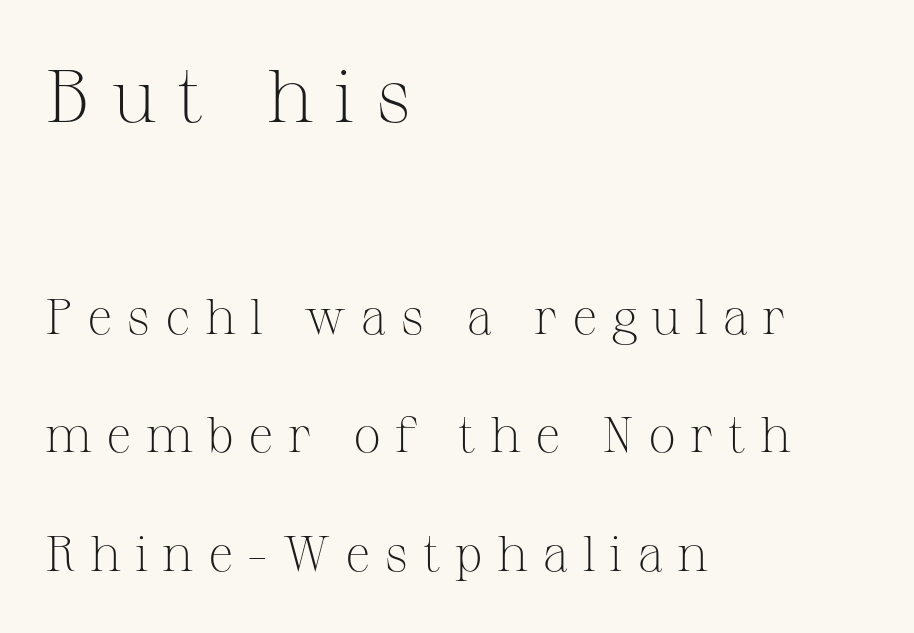
The image shows 75 px light serif type, upright; set left-aligned, loose line spacing (2.37x), unusually wide letter spacing (+0.28 em), not underlined; the first (top) block is 1.5x larger; medium stroke contrast and a medium x-height.
